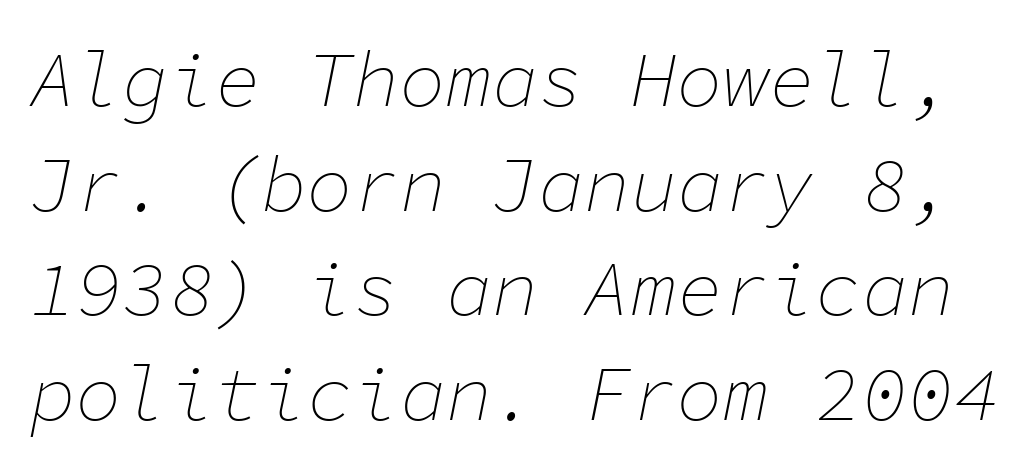
Lines of text with bare space underneath. Is the type slanted? Yes — the strokes lean at a clear angle. The typeface has the unassuming heft of standard copy or less. Honestly, the letter spacing is just normal — you wouldn't notice it. The leading is moderate, giving the passage an even texture.
